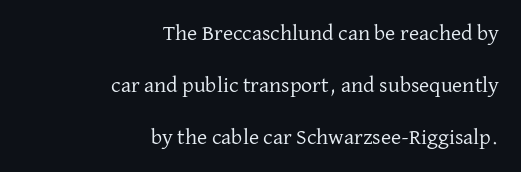
One-word summary of the alignment: right. This block would shrink considerably if given ordinary leading; it's expanded now. Standard letterfit; no display-style spreading of the glyphs. Stems here are at most as thick as an everyday book face. Words float on clear page, feet unadorned.
